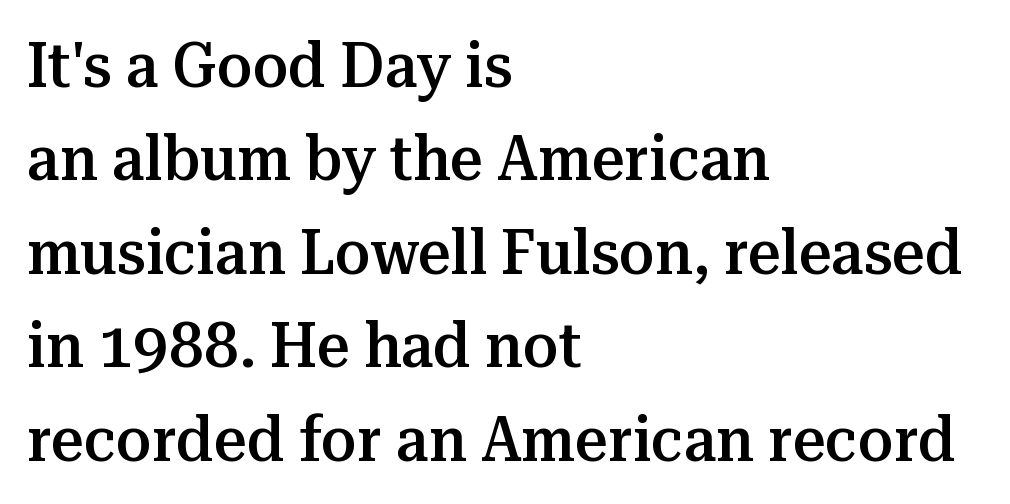
These lines keep a tight, regular rhythm from letter to letter. Reading down the column, the eye jumps a familiar distance to each next line. Here the designer chose a conventional face with non-uniform glyph widths. If you drew a line through each stem, it would be perfectly vertical. Small tapered or slab feet sit at the stroke ends, so this counts as serif.
